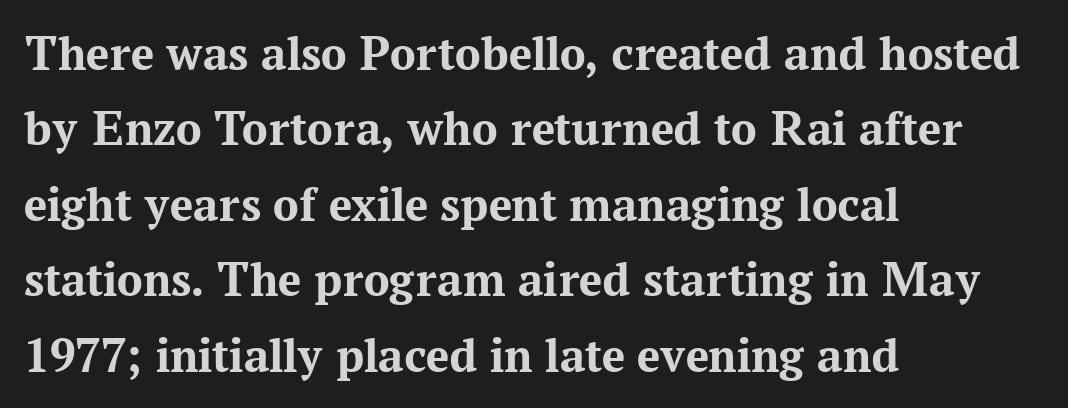
{"serif": "yes", "italic": "no", "bold": "yes", "weight": "bold", "width": "normal", "stroke_contrast": "medium", "x_height": "medium", "monospaced": "no", "underline": "no", "align": "left", "line_spacing": "normal", "line_spacing_ratio": 1.48, "letter_spacing": "normal", "letter_spacing_em": 0.0, "glyph_px": 51}
